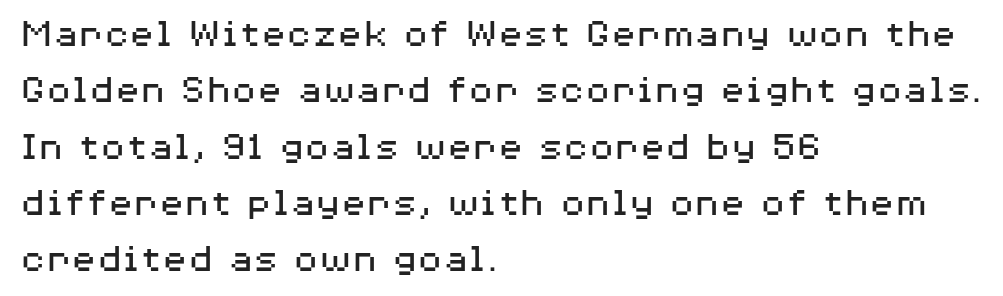
This sample uses a sans-serif face. Decoration check: the copy has no underline. Leading: standard. Default kerning and tracking; the words read as compact shapes.
